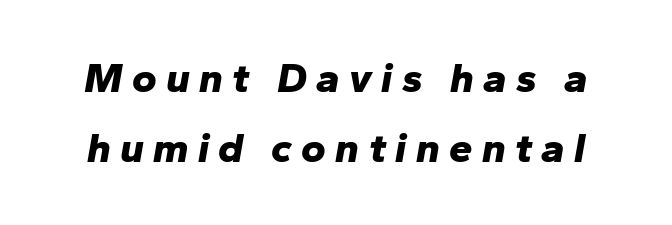
The image shows 42 px bold type, italic (leaning right); set normal line spacing (1.66x), unusually wide letter spacing (+0.22 em), not underlined; low stroke contrast and a medium x-height.
